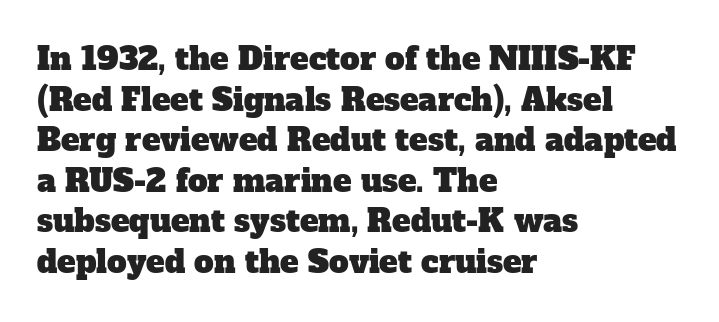
Tracking here is standard; glyphs follow each other at the usual distance. Left-aligned paragraph, ragged on the right. Varying glyph widths throughout — classic text-font behaviour. Regarding leading, the lines here are spaced in the standard way.
